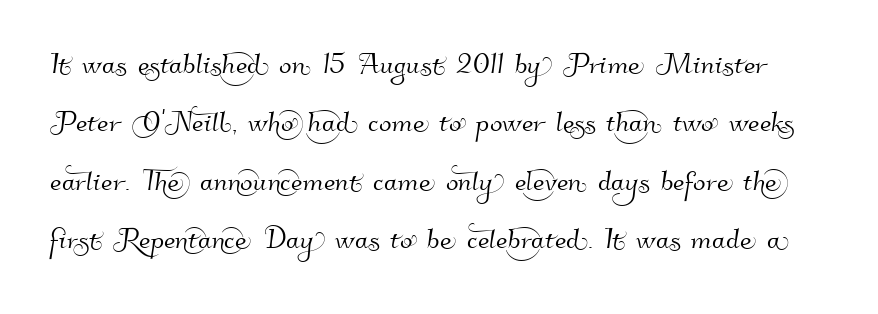
What stands out about the letter spacing? Nothing — it is the standard amount. This sample uses a sans-serif face. Descenders are the only things crossing below the line. The rows are spaced the way most documents space them. Varying glyph widths throughout — classic text-font behaviour.
